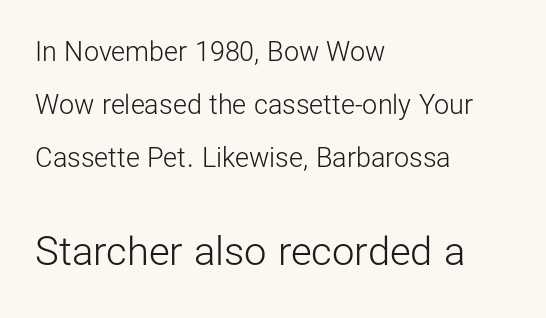
The image shows 40 px light sans-serif type, upright; set left-aligned, loose line spacing (1.97x), normal letter spacing, not underlined; the second (bottom) block is 1.48x larger; low stroke contrast and a medium x-height.
